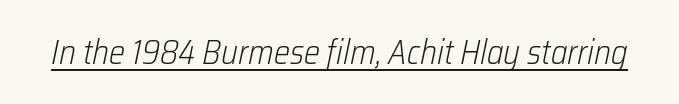
The image shows 34 px light, condensed type, italic (leaning right); set normal letter spacing, underlined; low stroke contrast and a medium x-height.
